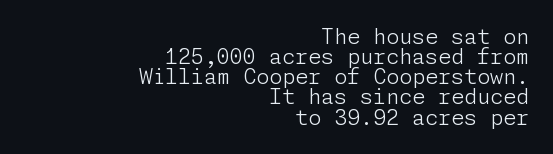
{"italic": "no", "bold": "no", "underline": "no", "align": "right", "line_spacing": "tight", "line_spacing_ratio": 0.96, "letter_spacing": "normal", "letter_spacing_em": 0.0, "glyph_px": 21}
